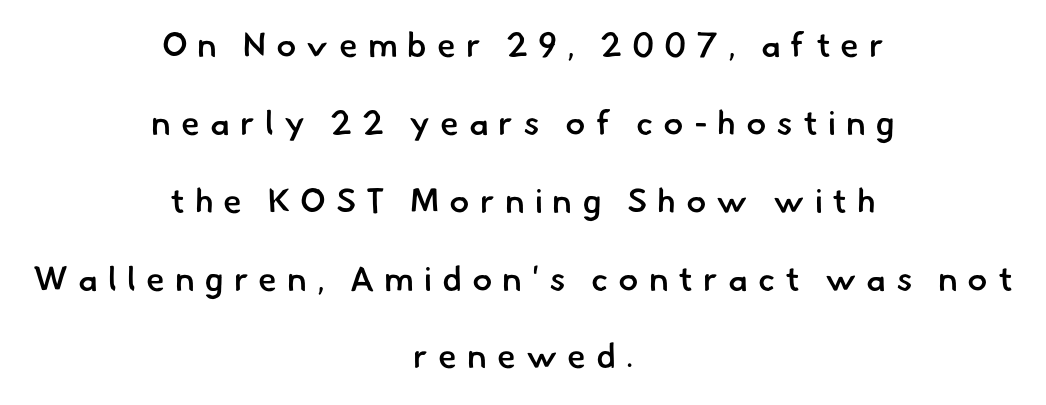
The image shows 34 px semibold sans-serif type; set centered, loose line spacing (2.29x), unusually wide letter spacing (+0.29 em), not underlined; low stroke contrast and a small x-height.
